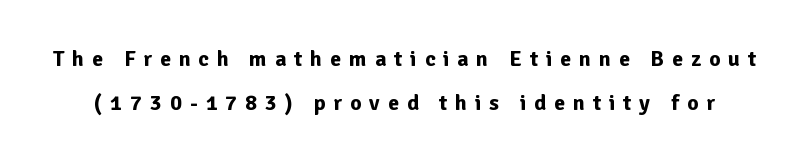
Q: Is the text bold? A: Yes.
Q: Is the text italic (slanted)? A: No, it is upright.
Q: Is the text underlined? A: No.
Q: Is the spacing between letters normal or unusually wide? A: Unusually wide.
Q: Is the spacing between lines tight, normal or loose? A: Loose.
